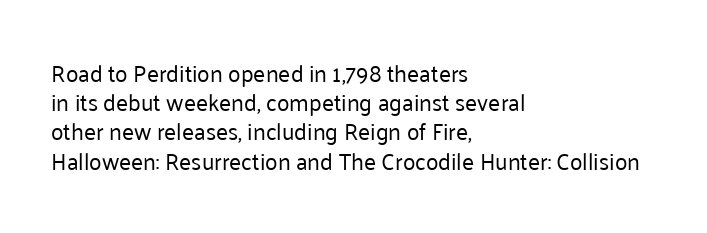
{"italic": "no", "bold": "no", "underline": "no", "align": "left", "line_spacing": "normal", "line_spacing_ratio": 1.27, "letter_spacing": "normal", "letter_spacing_em": 0.0, "glyph_px": 23}
